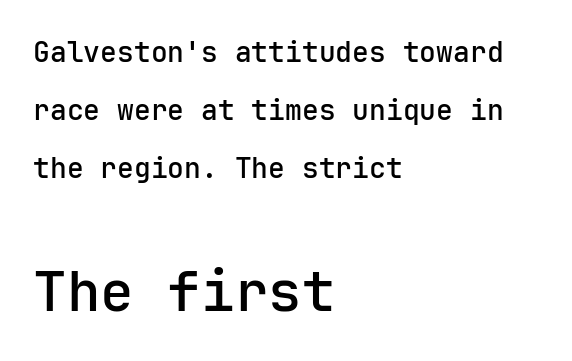
Q: Is the text italic (slanted)? A: No, it is upright.
Q: Is the typeface a serif or a sans-serif typeface? A: Sans-serif.
Q: Is the text underlined? A: No.
Q: How is the paragraph aligned? A: Left-aligned.
Q: Is the spacing between letters normal or unusually wide? A: Normal.
Q: Is the spacing between lines tight, normal or loose? A: Loose.
Q: Which block of text is set in a larger size, the first (top) or the second (bottom)? A: The second (bottom) one.
Q: Width (condensed, normal, or wide)? A: Normal.
Q: Stroke contrast? A: Low.
Q: x-height? A: Medium.
Q: Monospaced? A: Yes.
